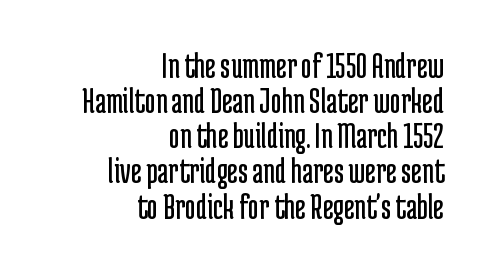
{"serif": "no", "italic": "no", "bold": "no", "weight": "regular", "width": "condensed", "stroke_contrast": "low", "x_height": "medium", "monospaced": "no", "underline": "no", "align": "right", "line_spacing": "tight", "line_spacing_ratio": 0.95, "letter_spacing": "normal", "letter_spacing_em": 0.0, "glyph_px": 37}
